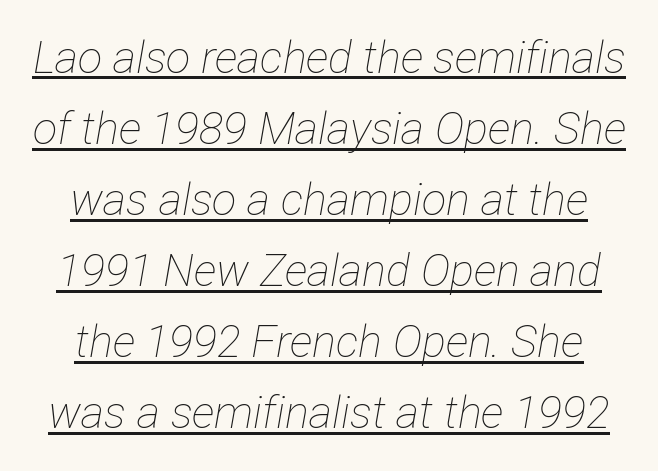
Q: Is the text bold? A: No.
Q: Is the text italic (slanted)? A: Yes, it leans right by about 12 degrees.
Q: Is the text underlined? A: Yes.
Q: Is the spacing between letters normal or unusually wide? A: Normal.
Q: Is the spacing between lines tight, normal or loose? A: Normal.
Q: Width (condensed, normal, or wide)? A: Condensed.
Q: Stroke contrast? A: Low.
Q: x-height? A: Medium.
Q: Monospaced? A: No.
